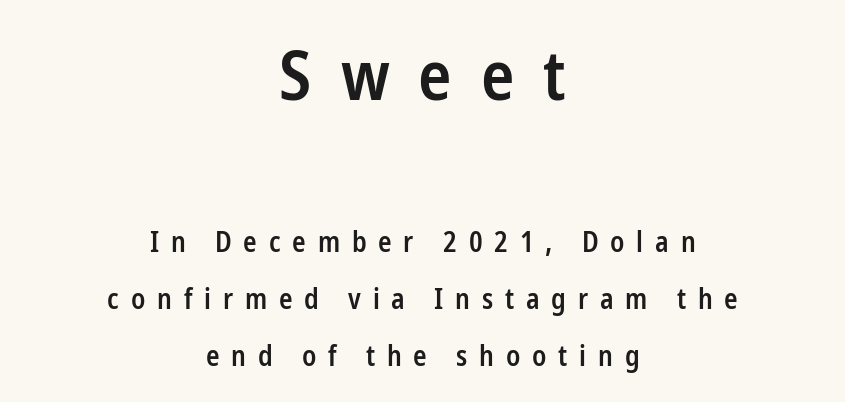
Whoever set this made the first block the dominant, larger element. A typesetter would call this leading open, well beyond the default. The characters look somewhat weighty, a semibold short of true bold. These lines stack symmetrically, like a column narrowing and widening about its center. You can tell from the bare stems that sans-serif type was used. A typesetter would call this heavily tracked-out type.
